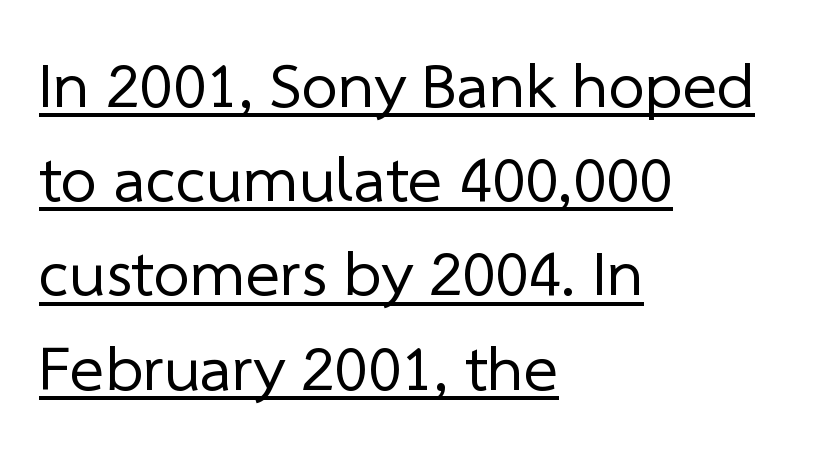
Q: Is the text bold? A: No.
Q: Is the typeface a serif or a sans-serif typeface? A: Sans-serif.
Q: Is the text underlined? A: Yes.
Q: How is the paragraph aligned? A: Left-aligned.
Q: Is the spacing between letters normal or unusually wide? A: Normal.
Q: Is the spacing between lines tight, normal or loose? A: Normal.
Q: Width (condensed, normal, or wide)? A: Normal.
Q: Stroke contrast? A: Low.
Q: x-height? A: Medium.
Q: Monospaced? A: No.
